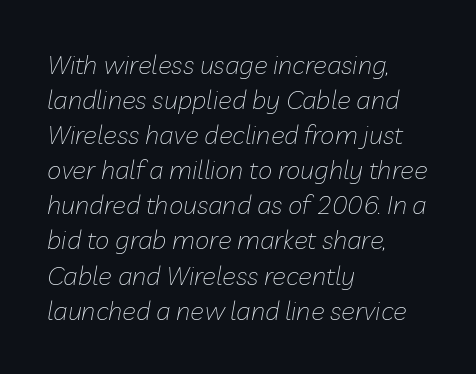
Q: Is the text bold? A: No.
Q: Is the text italic (slanted)? A: Yes, it leans right by about 10 degrees.
Q: Is the text underlined? A: No.
Q: How is the paragraph aligned? A: Left-aligned.
Q: Is the spacing between letters normal or unusually wide? A: Normal.
Q: Is the spacing between lines tight, normal or loose? A: Normal.
